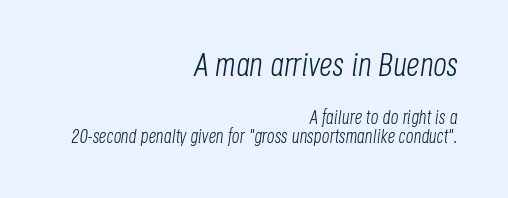
You could call the tracking neutral — neither tight nor loose. Observe the lean: these are italic letterforms. Bold? No — there's no thickening of the strokes. Check the space under the baseline: it is left empty.
